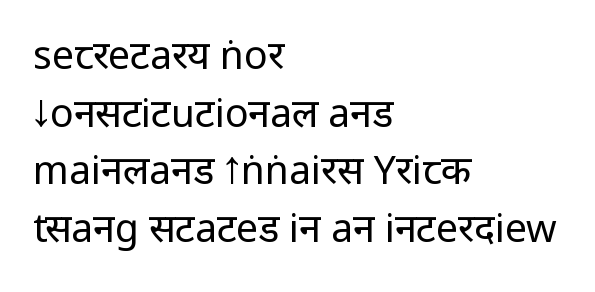
The paragraph shown leans on its left margin. The face looks like a standard text weight, possibly lighter. The characters display no serif detailing; their extremities are plain. Do the characters align in a grid? No, the font is proportional. Does extra space separate the letters? No, they use regular spacing. In terms of posture, this sample is upright.
